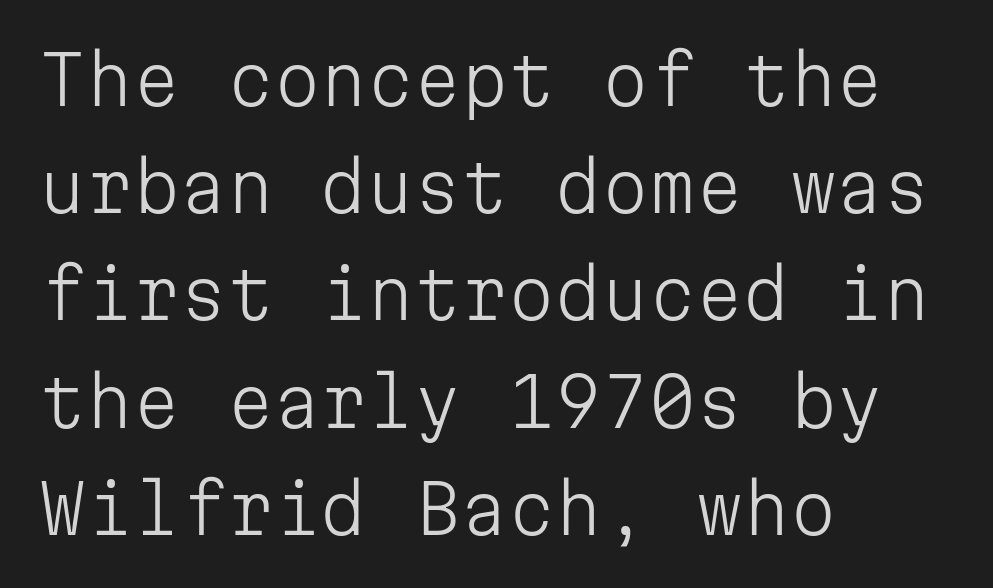
{"serif": "no", "italic": "no", "bold": "no", "weight": "light", "width": "normal", "stroke_contrast": "low", "x_height": "medium", "monospaced": "yes", "underline": "no", "align": "left", "line_spacing": "normal", "line_spacing_ratio": 1.6, "letter_spacing": "normal", "letter_spacing_em": 0.0, "glyph_px": 67}
